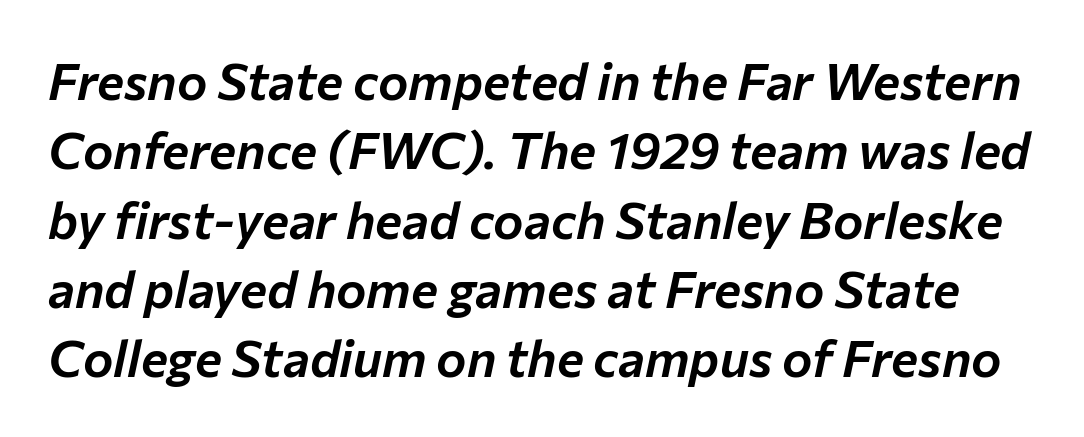
The image shows 51 px text type, italic (leaning right); set normal line spacing (1.36x), normal letter spacing, not underlined; low stroke contrast and a medium x-height.
